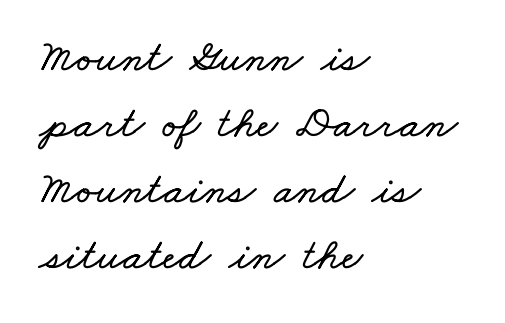
Q: Is the text underlined? A: No.
Q: How is the paragraph aligned? A: Left-aligned.
Q: Is the spacing between letters normal or unusually wide? A: Normal.
Q: Is the spacing between lines tight, normal or loose? A: Normal.
Q: Width (condensed, normal, or wide)? A: Wide.
Q: Stroke contrast? A: Low.
Q: x-height? A: Small.
Q: Monospaced? A: No.
